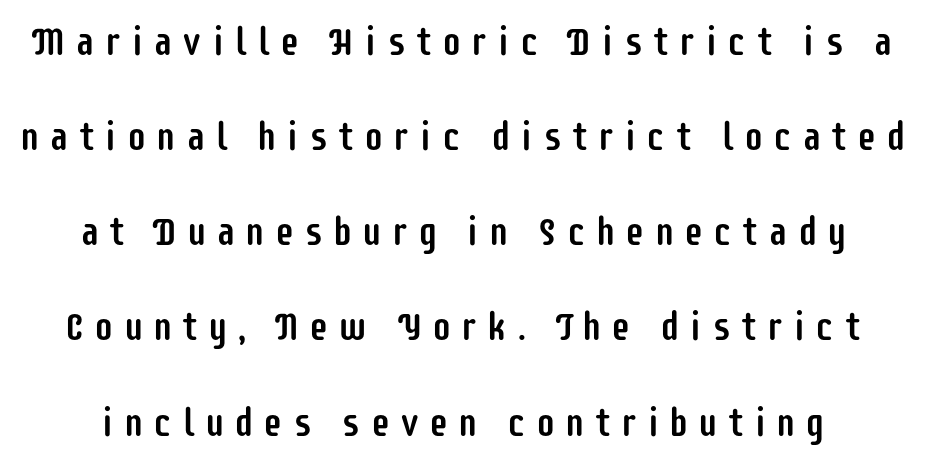
Q: Is the text italic (slanted)? A: No, it is upright.
Q: Is the typeface a serif or a sans-serif typeface? A: Sans-serif.
Q: Is the text underlined? A: No.
Q: Is the spacing between letters normal or unusually wide? A: Unusually wide.
Q: Is the spacing between lines tight, normal or loose? A: Loose.
Q: Width (condensed, normal, or wide)? A: Condensed.
Q: Stroke contrast? A: Low.
Q: x-height? A: Large.
Q: Monospaced? A: No.
